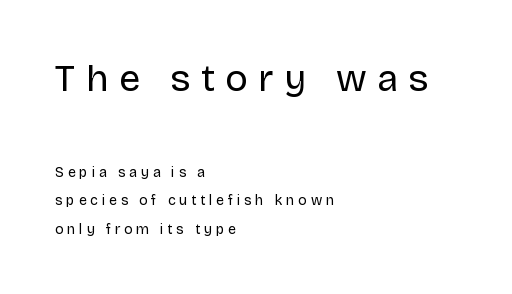
{"serif": "no", "italic": "no", "bold": "no", "weight": "regular", "width": "normal", "stroke_contrast": "low", "x_height": "large", "monospaced": "no", "underline": "no", "align": "left", "line_spacing": "loose", "line_spacing_ratio": 2.04, "letter_spacing": "wide", "letter_spacing_em": 0.27, "larger_block": "first", "size_ratio": 2.71, "glyph_px": 38}
